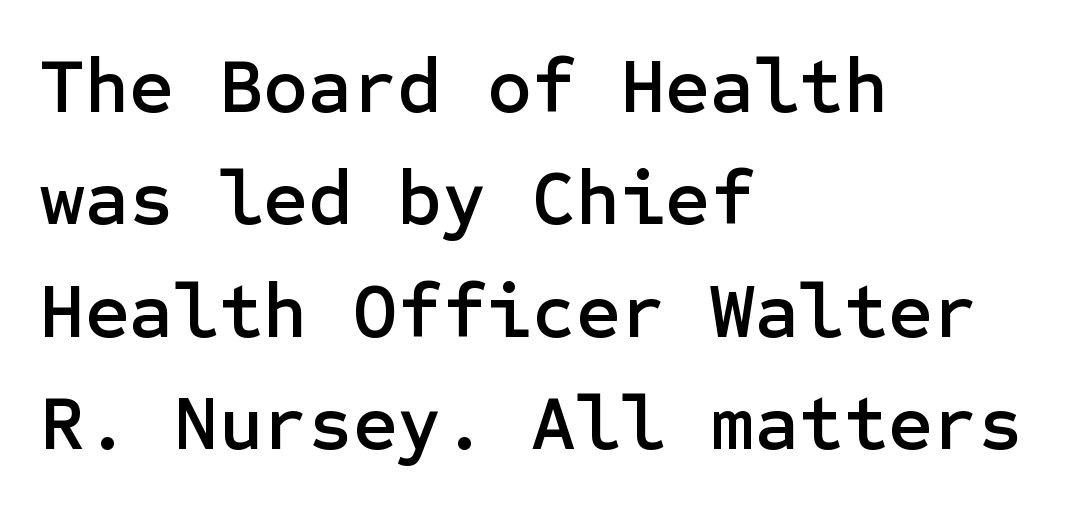
The image shows 77 px sans-serif type, upright; set left-aligned, normal line spacing (1.46x), normal letter spacing, not underlined; low stroke contrast and a medium x-height.
